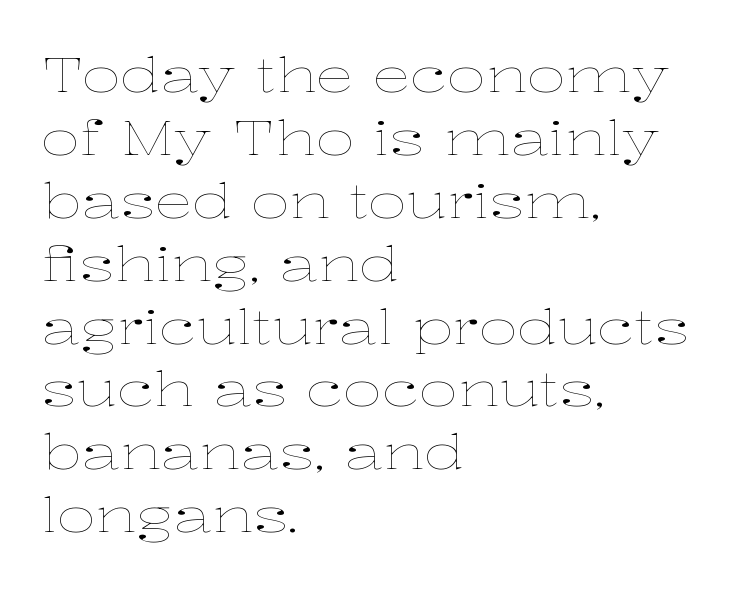
The image shows 48 px thin, wide type, upright; set left-aligned, normal line spacing (1.31x), normal letter spacing, not underlined; low stroke contrast and a medium x-height.
